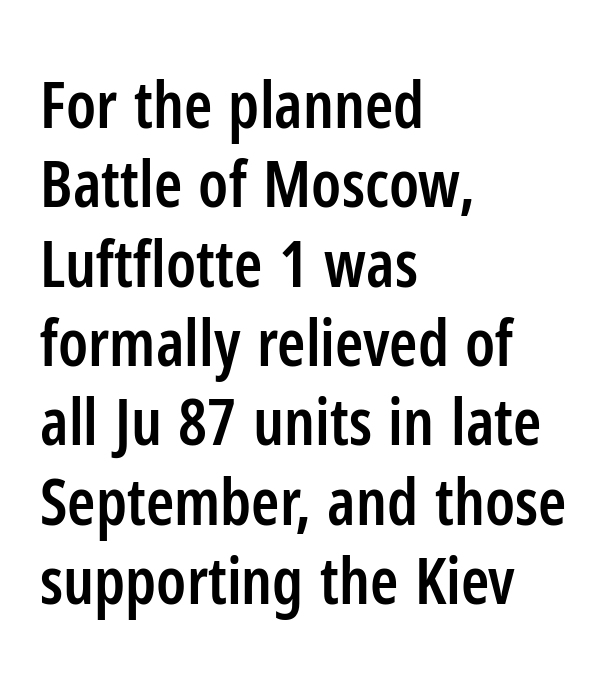
In terms of weight, the rendering is demibold, just under bold. Is the block centered? No — it sits flush against the left margin. Caption: standard tracking, unaltered. Vertical strokes here are truly vertical. The string is rendered with underlining switched off.
